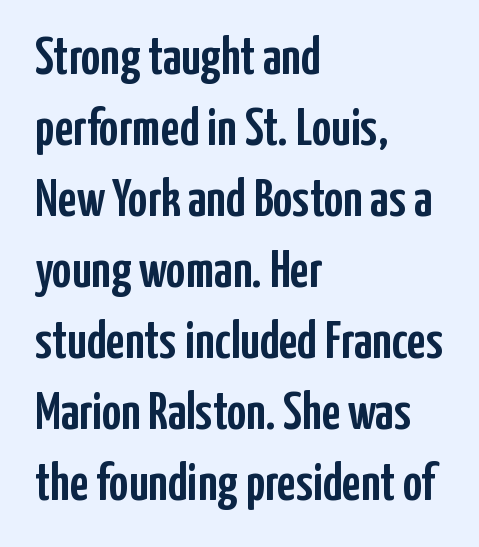
The image shows 53 px condensed sans-serif type, upright; set left-aligned, normal line spacing (1.34x), normal letter spacing, not underlined; low stroke contrast and a medium x-height.
